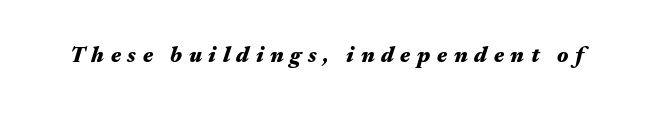
The image shows 22 px bold type, italic (leaning right); set unusually wide letter spacing (+0.3 em), not underlined.
